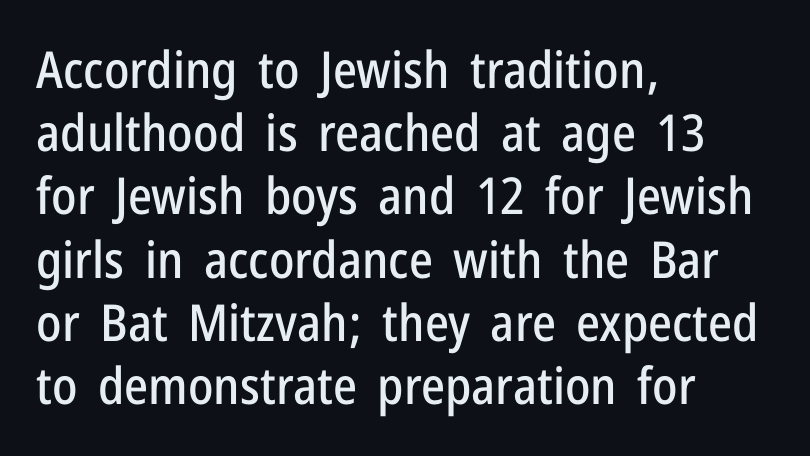
Q: Is the text italic (slanted)? A: No, it is upright.
Q: Is the typeface a serif or a sans-serif typeface? A: Sans-serif.
Q: Is the text underlined? A: No.
Q: How is the paragraph aligned? A: Left-aligned.
Q: Is the spacing between letters normal or unusually wide? A: Normal.
Q: Width (condensed, normal, or wide)? A: Condensed.
Q: Stroke contrast? A: Low.
Q: x-height? A: Medium.
Q: Monospaced? A: No.
